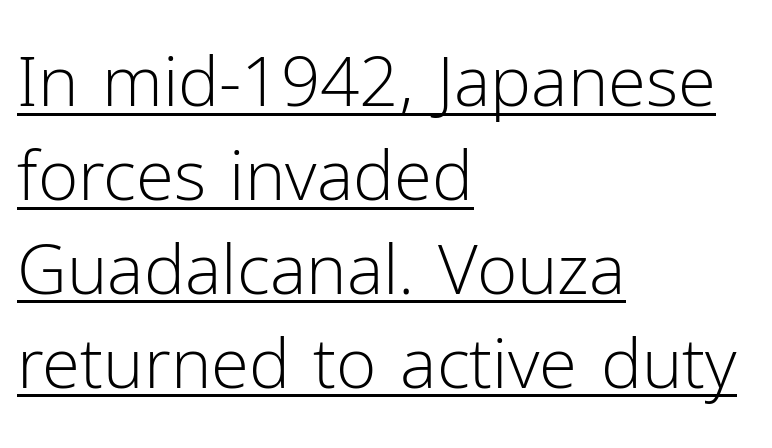
{"serif": "no", "italic": "no", "bold": "no", "weight": "light", "width": "normal", "stroke_contrast": "low", "x_height": "medium", "monospaced": "no", "underline": "yes", "align": "left", "line_spacing": "normal", "line_spacing_ratio": 1.36, "letter_spacing": "normal", "letter_spacing_em": 0.0, "glyph_px": 69}
